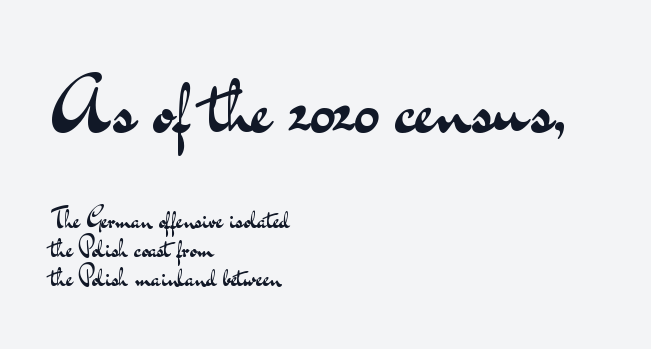
The image shows 77 px regular-weight, wide sans-serif type; set left-aligned, tight line spacing (1.13x), normal letter spacing, not underlined; the first (top) block is 2.96x larger; medium stroke contrast and a small x-height.
